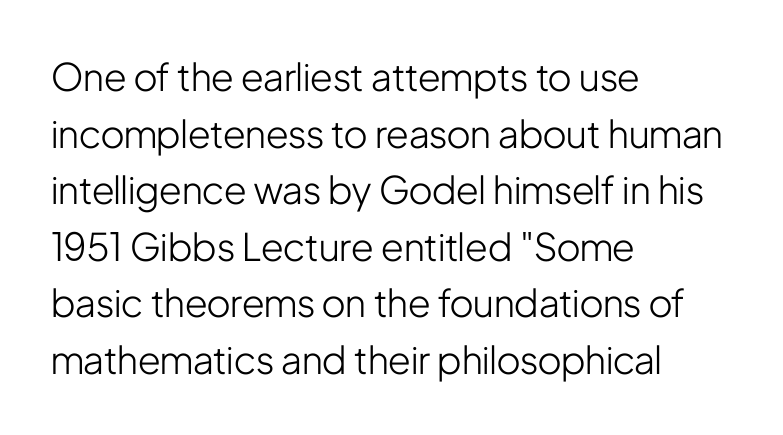
Each row of text sits above clean, open space. It's the straight-up-and-down kind of type. Does the copy run flush right? No — it runs flush left. A sans-serif font was chosen for this passage. On a weight scale, this lands at 450 or below. You could call the tracking neutral — neither tight nor loose.
